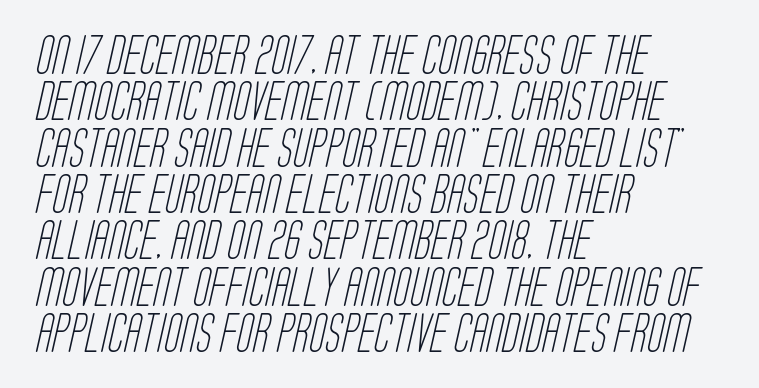
The image shows 38 px light, condensed sans-serif type; set left-aligned, line spacing 1.22x, normal letter spacing, not underlined; low stroke contrast and a large x-height.
